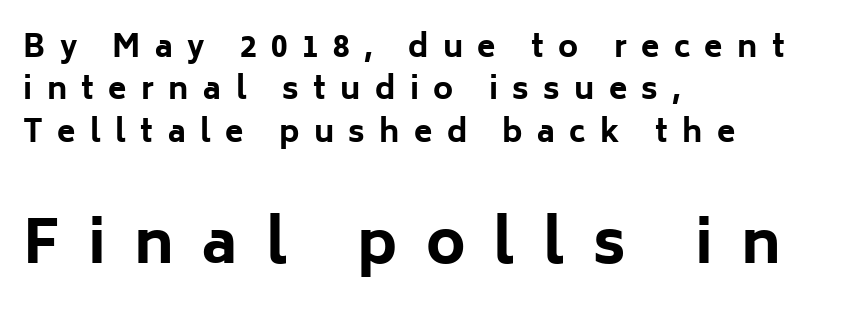
The image shows 59 px bold sans-serif type, upright; set left-aligned, normal line spacing (1.41x), unusually wide letter spacing (+0.48 em), not underlined; the second (bottom) block is 1.97x larger; low stroke contrast and a medium x-height.
